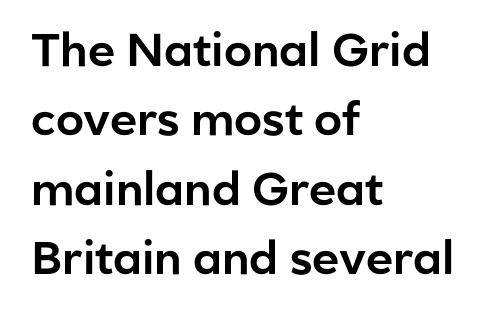
The letters stand upright; this is a roman face. A clean baseline with only descenders dipping below it. If you measured baseline to baseline, you'd find a middling distance. The face used here is a sans, in the tradition of grotesques and geometrics. Proportional: the letters do not fall into vertical columns. The rag falls on the right side of this text block.
